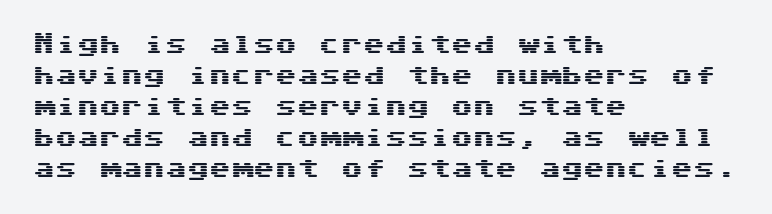
No italicization has been applied; the sample stays upright. The text block is weighted toward the left margin, trailing off unevenly rightward. Each row of text sits above clean, open space. Leading matches the norm, producing a regular column. Nobody touched the tracking dial on this one.
